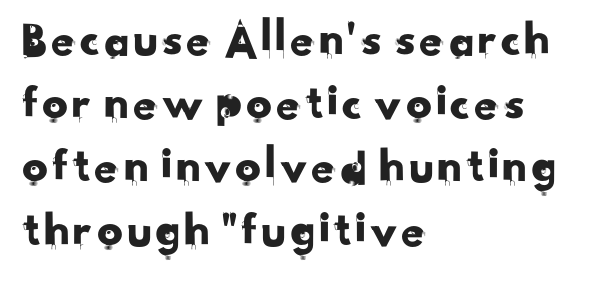
Students, observe: this is what conventionally led text looks like. Is this a fixed-width face? No — the glyphs have proportional, varying widths. The letters sit at their default tracking, neither squeezed nor spread. Letterform terminals end flat and unadorned throughout the passage. The typesetter chose a ragged-right arrangement here.
